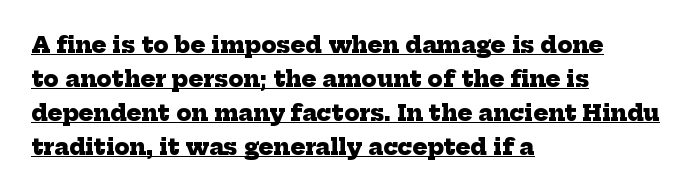
Caption: multi-line text, flush left, ragged right. The rendering keeps characters at their native spacing. The face used here appears with an underline applied. Strong, thick strokes mark this as bold type.
